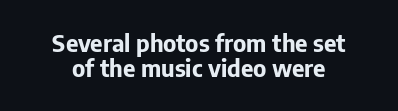
The letters stand straight up with perfectly vertical stems. Any mark beneath the type? The region is blank. Very little white space separates one row of letters from the next. Words appear dense and cohesive because spacing is normal.
